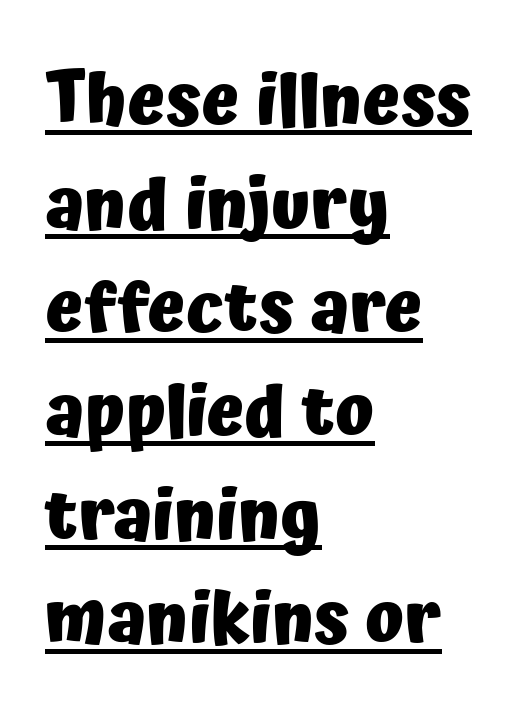
The image shows 71 px heavy sans-serif type, upright; set left-aligned, normal line spacing (1.46x), normal letter spacing, underlined; low stroke contrast and a medium x-height.
